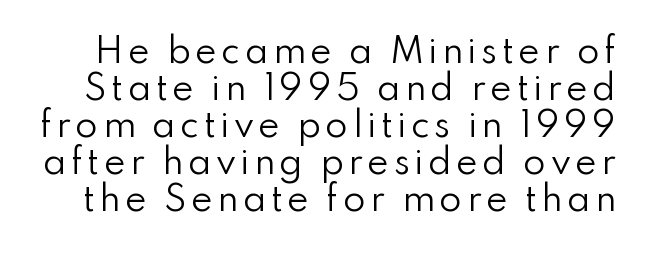
The image shows 33 px regular-weight sans-serif type, upright; set tight line spacing (1.12x), not underlined; low stroke contrast and a small x-height.
